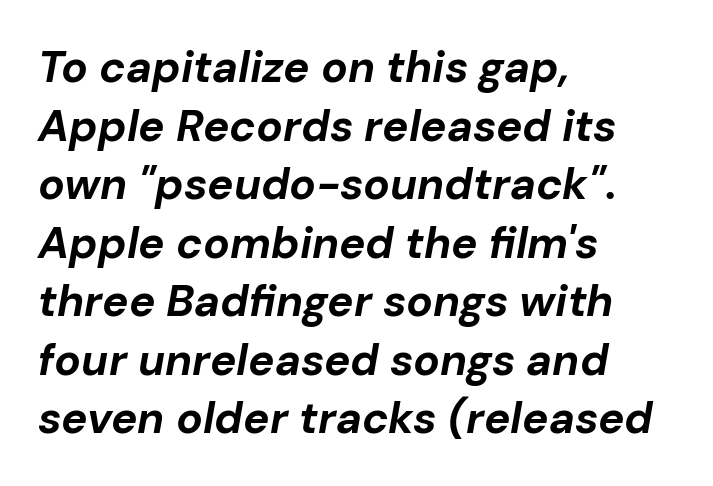
{"italic": "yes", "lean": "right", "slant_degrees": 10, "bold": "yes", "weight": "bold", "width": "normal", "stroke_contrast": "low", "x_height": "medium", "monospaced": "no", "underline": "no", "align": "left", "line_spacing": "normal", "line_spacing_ratio": 1.33, "letter_spacing": "normal", "letter_spacing_em": 0.0, "glyph_px": 44}
